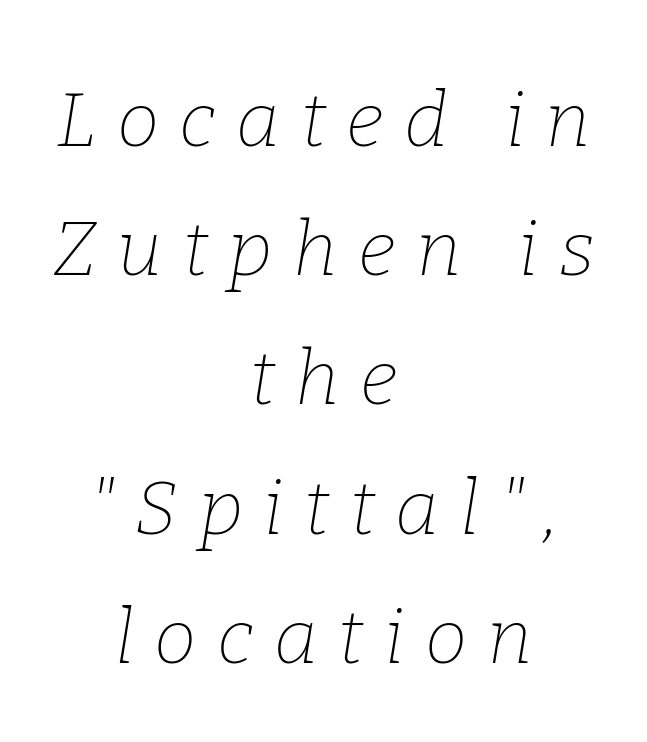
The image shows 76 px thin serif type, italic (leaning right); set centered, normal line spacing (1.7x), unusually wide letter spacing (+0.27 em), not underlined; low stroke contrast and a medium x-height.
